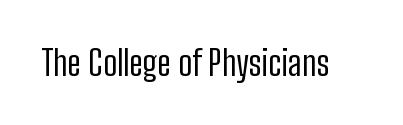
Vertical strokes here are truly vertical. Each letter keeps its own natural width here, so spacing adapts to shape. Tracking here is standard; glyphs follow each other at the usual distance. These lines are composed in type without serifs.
